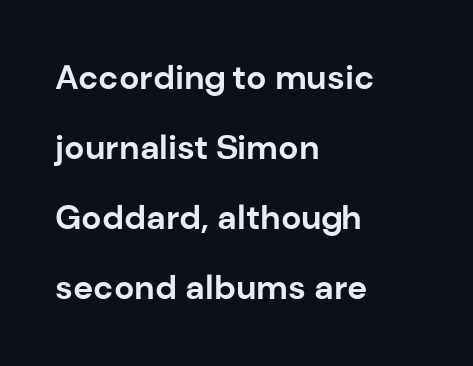
The image shows 34 px bold sans-serif type, upright; set left-aligned, loose line spacing (2.06x), normal letter spacing, not underlined; low stroke contrast and a medium x-height.
